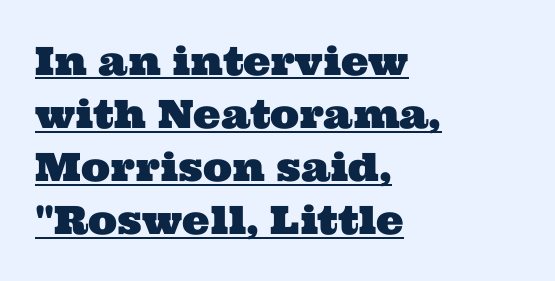
Q: Is the typeface a serif or a sans-serif typeface? A: Serif.
Q: Is the text underlined? A: Yes.
Q: How is the paragraph aligned? A: Left-aligned.
Q: Is the spacing between letters normal or unusually wide? A: Normal.
Q: Is the spacing between lines tight, normal or loose? A: Normal.
Q: Width (condensed, normal, or wide)? A: Wide.
Q: Stroke contrast? A: Medium.
Q: x-height? A: Medium.
Q: Monospaced? A: No.
